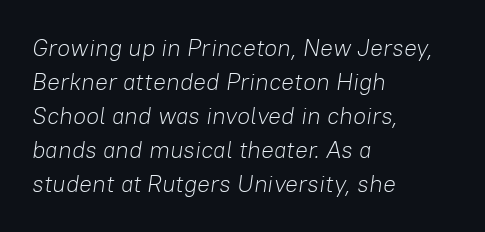
Q: Is the text bold? A: No.
Q: Is the text italic (slanted)? A: Yes, it leans right by about 8 degrees.
Q: Is the text underlined? A: No.
Q: How is the paragraph aligned? A: Left-aligned.
Q: Is the spacing between letters normal or unusually wide? A: Normal.
Q: Is the spacing between lines tight, normal or loose? A: Normal.
